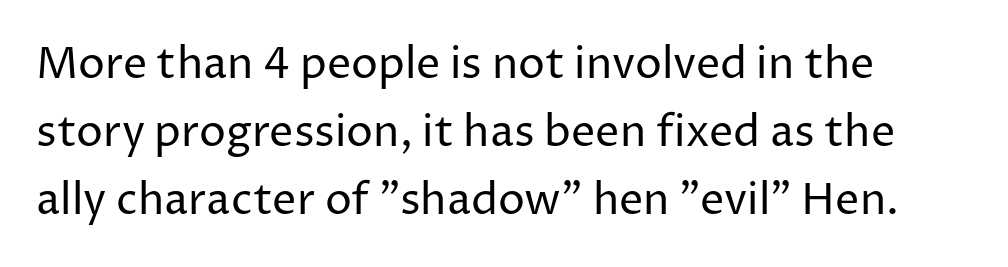
Q: Is the text bold? A: No.
Q: Is the text italic (slanted)? A: No, it is upright.
Q: Is the typeface a serif or a sans-serif typeface? A: Sans-serif.
Q: Is the text underlined? A: No.
Q: How is the paragraph aligned? A: Left-aligned.
Q: Is the spacing between letters normal or unusually wide? A: Normal.
Q: Is the spacing between lines tight, normal or loose? A: Normal.
Q: Width (condensed, normal, or wide)? A: Normal.
Q: Stroke contrast? A: Low.
Q: x-height? A: Medium.
Q: Monospaced? A: No.
